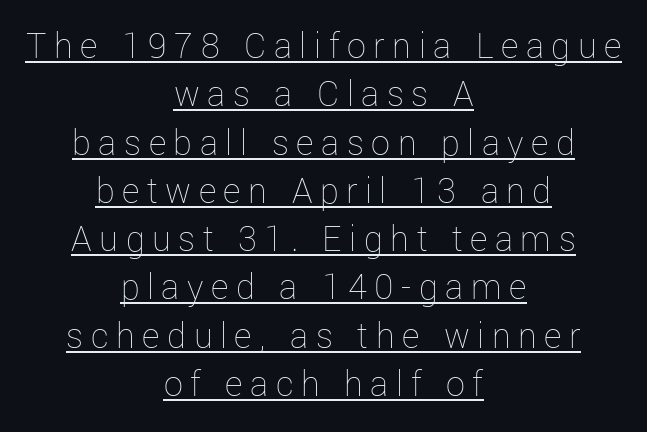
Q: Is the text bold? A: No.
Q: Is the text italic (slanted)? A: No, it is upright.
Q: Is the text underlined? A: Yes.
Q: How is the paragraph aligned? A: Centered.
Q: Is the spacing between letters normal or unusually wide? A: Unusually wide.
Q: Is the spacing between lines tight, normal or loose? A: Normal.
Q: Width (condensed, normal, or wide)? A: Normal.
Q: Stroke contrast? A: Low.
Q: x-height? A: Medium.
Q: Monospaced? A: No.
